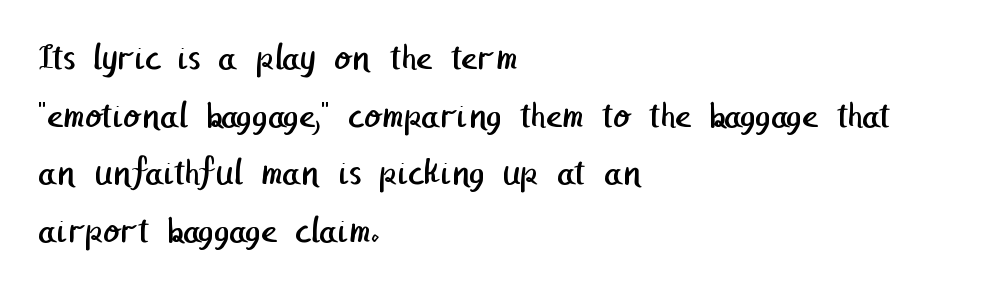
The image shows 39 px regular-weight sans-serif type; set left-aligned, normal line spacing (1.48x), normal letter spacing, not underlined; low stroke contrast and a medium x-height.
